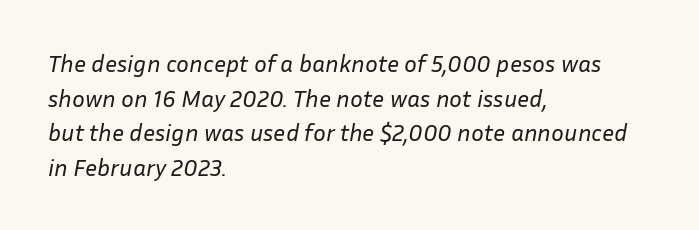
The image shows 24 px text type, italic (leaning right); set left-aligned, normal line spacing (1.44x), normal letter spacing, not underlined.
